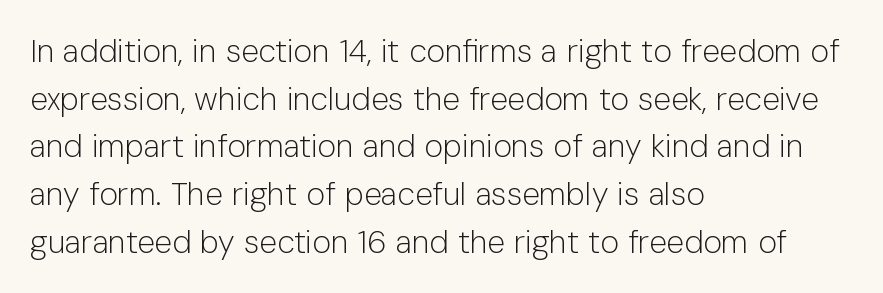
Q: Is the text bold? A: No.
Q: Is the text italic (slanted)? A: No, it is upright.
Q: Is the typeface a serif or a sans-serif typeface? A: Sans-serif.
Q: Is the text underlined? A: No.
Q: How is the paragraph aligned? A: Left-aligned.
Q: Is the spacing between letters normal or unusually wide? A: Normal.
Q: Is the spacing between lines tight, normal or loose? A: Normal.
Q: Width (condensed, normal, or wide)? A: Normal.
Q: Stroke contrast? A: Low.
Q: x-height? A: Medium.
Q: Monospaced? A: No.
